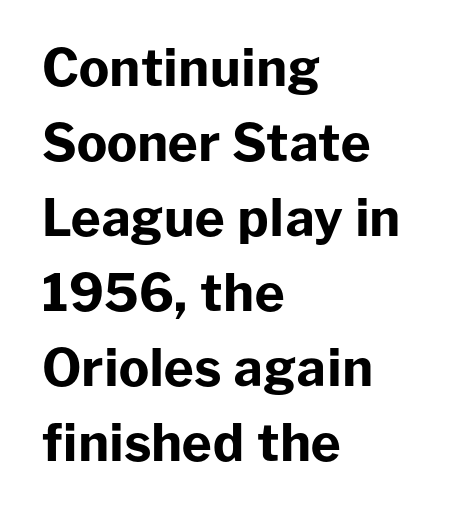
The passage shown is typed in a proportional face where columns would drift. It's the straight-up-and-down kind of type. These lines sit exactly where default settings would place them. There is no visible air inserted between adjacent glyphs. This rendering employs a face without finishing strokes, i.e., a sans-serif. Each line starts at the same left margin while the right side varies.
